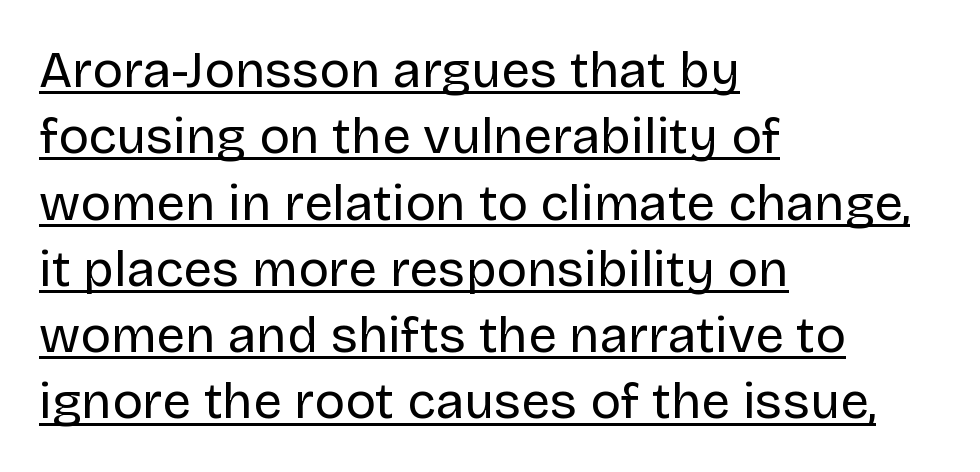
Q: Is the text bold? A: No.
Q: Is the text italic (slanted)? A: No, it is upright.
Q: Is the typeface a serif or a sans-serif typeface? A: Sans-serif.
Q: Is the text underlined? A: Yes.
Q: How is the paragraph aligned? A: Left-aligned.
Q: Is the spacing between letters normal or unusually wide? A: Normal.
Q: Is the spacing between lines tight, normal or loose? A: Normal.
Q: Width (condensed, normal, or wide)? A: Normal.
Q: Stroke contrast? A: Low.
Q: x-height? A: Large.
Q: Monospaced? A: No.
